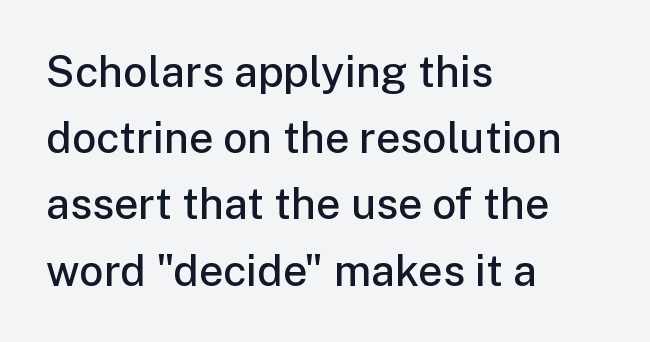
The image shows 43 px semibold sans-serif type, upright; set left-aligned, normal line spacing (1.54x), normal letter spacing, not underlined; low stroke contrast and a medium x-height.
